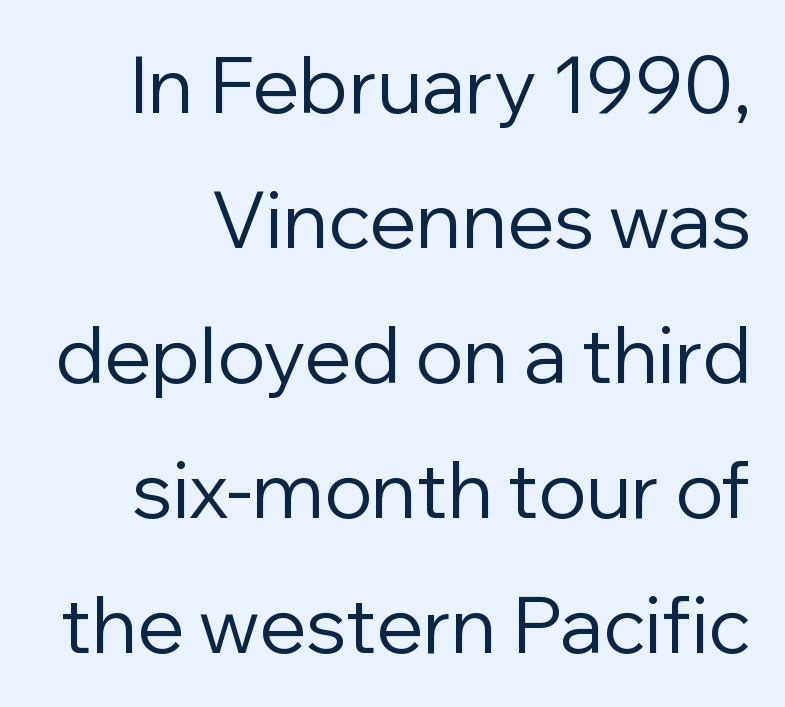
{"serif": "no", "italic": "no", "bold": "no", "weight": "regular", "width": "normal", "stroke_contrast": "low", "x_height": "medium", "monospaced": "no", "underline": "no", "line_spacing_ratio": 1.73, "letter_spacing": "normal", "letter_spacing_em": 0.0, "glyph_px": 78}
